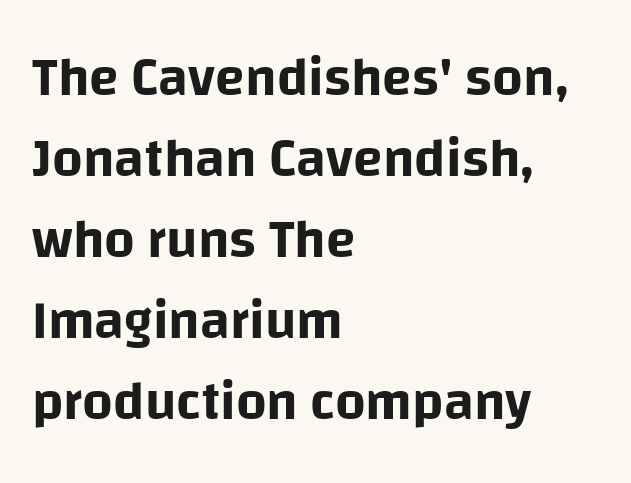
The image shows 54 px sans-serif type, upright; set left-aligned, normal line spacing (1.5x), normal letter spacing, not underlined; low stroke contrast and a large x-height.
